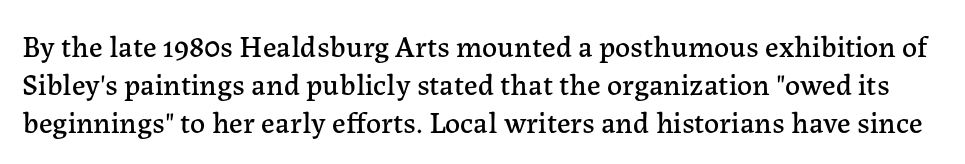
{"serif": "yes", "italic": "no", "width": "normal", "stroke_contrast": "low", "x_height": "medium", "monospaced": "no", "underline": "no", "line_spacing": "normal", "line_spacing_ratio": 1.26, "letter_spacing": "normal", "letter_spacing_em": 0.0, "glyph_px": 30}
